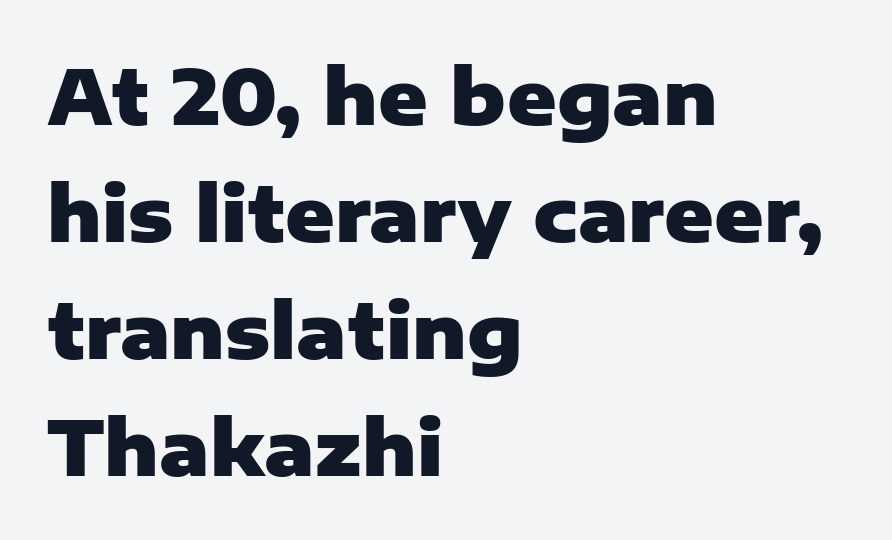
Q: Is the text bold? A: Yes.
Q: Is the text italic (slanted)? A: No, it is upright.
Q: Is the typeface a serif or a sans-serif typeface? A: Sans-serif.
Q: Is the text underlined? A: No.
Q: How is the paragraph aligned? A: Left-aligned.
Q: Is the spacing between letters normal or unusually wide? A: Normal.
Q: Is the spacing between lines tight, normal or loose? A: Normal.
Q: Width (condensed, normal, or wide)? A: Normal.
Q: Stroke contrast? A: Low.
Q: x-height? A: Medium.
Q: Monospaced? A: No.
